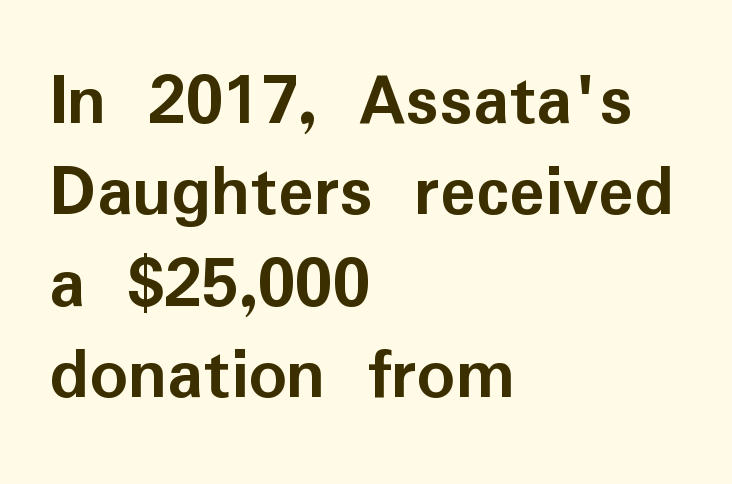
The image shows 75 px semibold sans-serif type, upright; set left-aligned, line spacing 1.22x, normal letter spacing, not underlined; low stroke contrast and a medium x-height.
